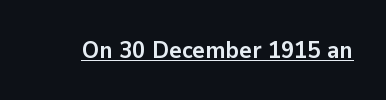
Students, observe the line beneath the letters — that is underlining. Upright lettering throughout. Summary of weight: heavy, a full bold. Here the glyphs are tracked normally, forming tight word shapes.
